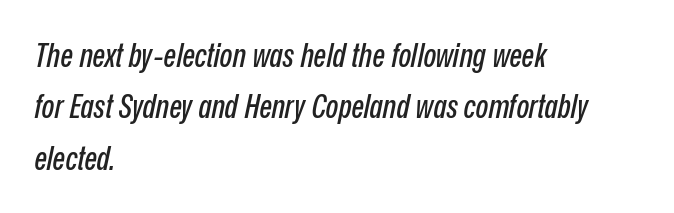
{"italic": "yes", "lean": "right", "slant_degrees": 12, "width": "condensed", "stroke_contrast": "low", "x_height": "medium", "monospaced": "no", "underline": "no", "align": "left", "line_spacing": "normal", "line_spacing_ratio": 1.56, "letter_spacing": "normal", "letter_spacing_em": 0.0, "glyph_px": 33}
